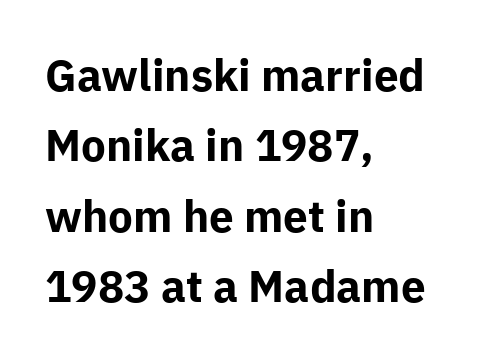
The image shows 44 px bold sans-serif type, upright; set left-aligned, normal line spacing (1.6x), normal letter spacing, not underlined; low stroke contrast and a medium x-height.
